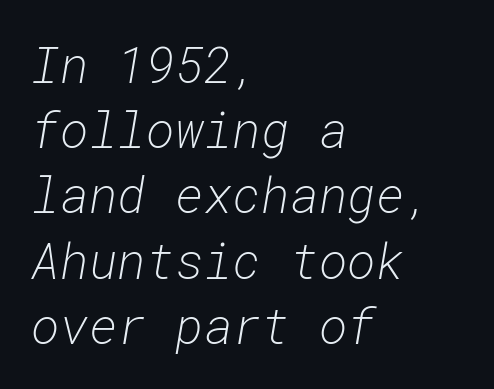
{"italic": "yes", "lean": "right", "slant_degrees": 10, "bold": "no", "weight": "light", "width": "normal", "stroke_contrast": "low", "x_height": "medium", "monospaced": "yes", "underline": "no", "align": "left", "line_spacing": "normal", "line_spacing_ratio": 1.33, "letter_spacing": "normal", "letter_spacing_em": 0.0, "glyph_px": 49}
